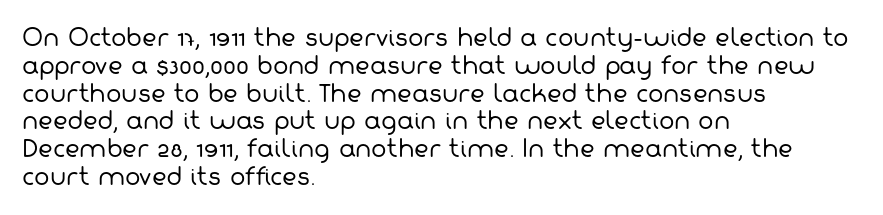
Q: Is the text bold? A: No.
Q: Is the text underlined? A: No.
Q: How is the paragraph aligned? A: Left-aligned.
Q: Is the spacing between letters normal or unusually wide? A: Normal.
